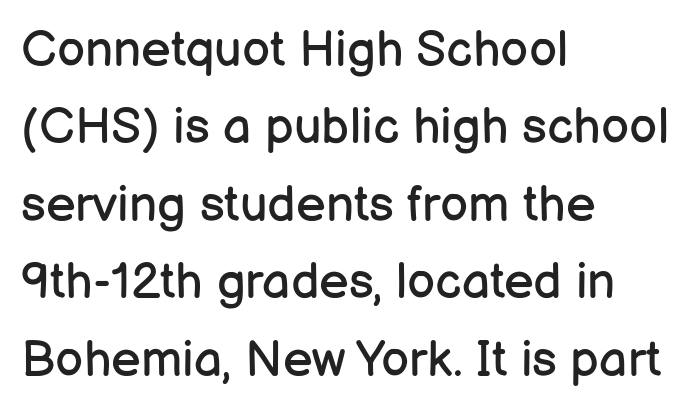
{"serif": "no", "italic": "no", "bold": "no", "weight": "regular", "width": "normal", "stroke_contrast": "low", "x_height": "medium", "monospaced": "no", "underline": "no", "align": "left", "line_spacing": "normal", "line_spacing_ratio": 1.55, "letter_spacing": "normal", "letter_spacing_em": 0.0, "glyph_px": 50}
